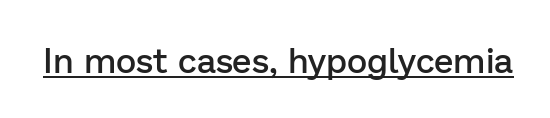
The specimen reads as upright at a glance. The horizontal fit of the characters is conventional and even. Note the varied advance widths — an 'i' is clearly narrower than an 'm'. To sum up the face: it is a sans, with no serifs. The face used here is a semibold: visibly heavier than regular, lighter than bold.
